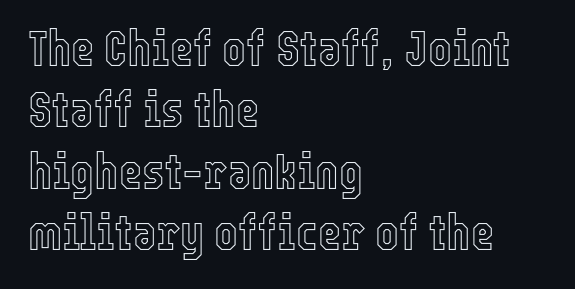
{"italic": "no", "width": "condensed", "x_height": "medium", "monospaced": "no", "underline": "no", "align": "left", "line_spacing_ratio": 1.23, "letter_spacing": "normal", "letter_spacing_em": 0.0, "glyph_px": 50}
